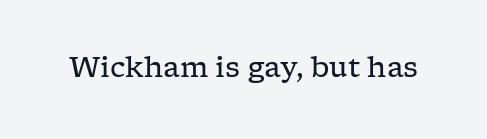
{"serif": "yes", "italic": "no", "bold": "no", "weight": "regular", "width": "wide", "stroke_contrast": "low", "x_height": "medium", "monospaced": "no", "underline": "no", "letter_spacing": "normal", "letter_spacing_em": 0.0, "glyph_px": 28}
